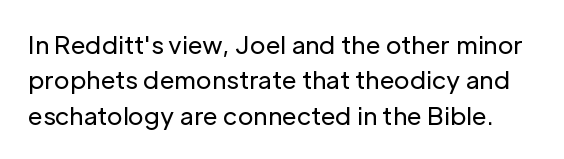
The image shows 24 px text type, upright; set normal line spacing (1.47x), normal letter spacing, not underlined.
